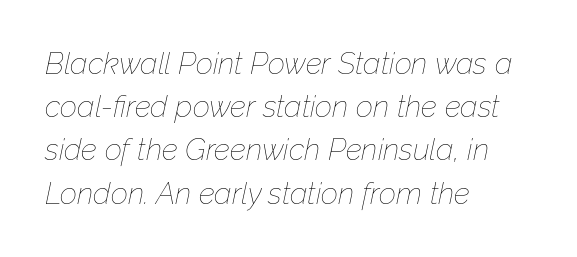
The image shows 30 px thin type, italic (leaning right); set left-aligned, normal line spacing (1.44x), normal letter spacing, not underlined; low stroke contrast and a medium x-height.
